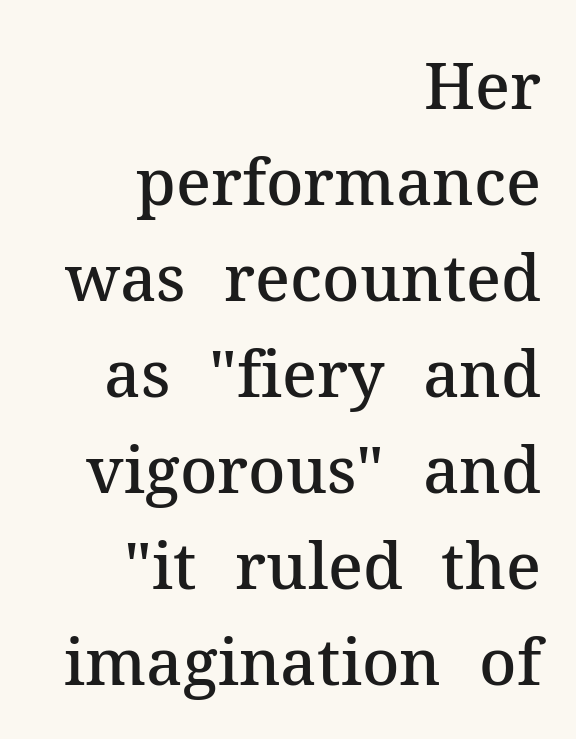
Q: Is the text bold? A: Semi-bold.
Q: Is the text italic (slanted)? A: No, it is upright.
Q: Is the typeface a serif or a sans-serif typeface? A: Serif.
Q: Is the text underlined? A: No.
Q: How is the paragraph aligned? A: Right-aligned.
Q: Is the spacing between letters normal or unusually wide? A: Normal.
Q: Is the spacing between lines tight, normal or loose? A: Normal.
Q: Width (condensed, normal, or wide)? A: Normal.
Q: Stroke contrast? A: Medium.
Q: x-height? A: Medium.
Q: Monospaced? A: No.
